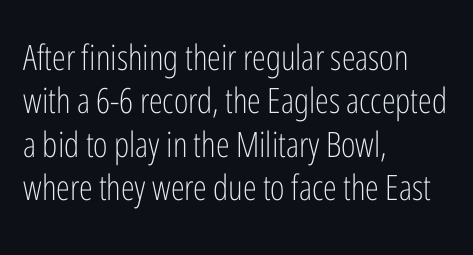
Here the glyphs are tracked normally, forming tight word shapes. The weight tops out at a normal text grade. A typesetter would label this face a sans. If you drew a ruler down the left edge, every line would touch it. Is this a fixed-width face? No — the glyphs have proportional, varying widths. The zone under the glyphs is completely vacant.
